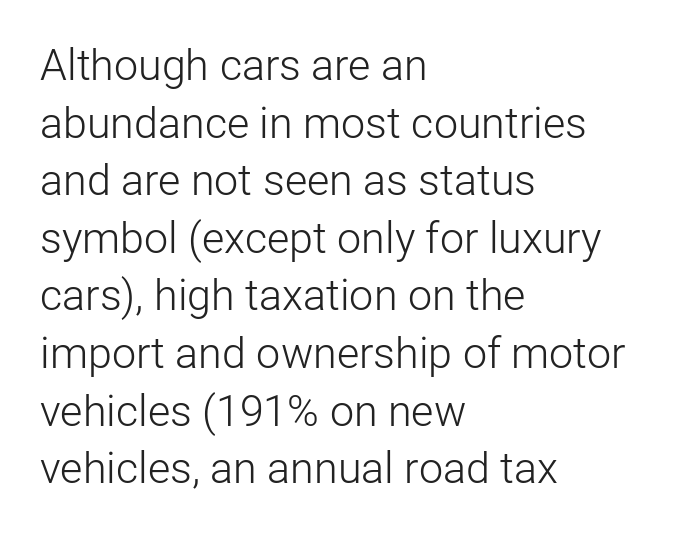
Q: Is the text bold? A: No.
Q: Is the text italic (slanted)? A: No, it is upright.
Q: Is the typeface a serif or a sans-serif typeface? A: Sans-serif.
Q: Is the text underlined? A: No.
Q: How is the paragraph aligned? A: Left-aligned.
Q: Is the spacing between letters normal or unusually wide? A: Normal.
Q: Is the spacing between lines tight, normal or loose? A: Normal.
Q: Width (condensed, normal, or wide)? A: Normal.
Q: Stroke contrast? A: Low.
Q: x-height? A: Medium.
Q: Monospaced? A: No.
